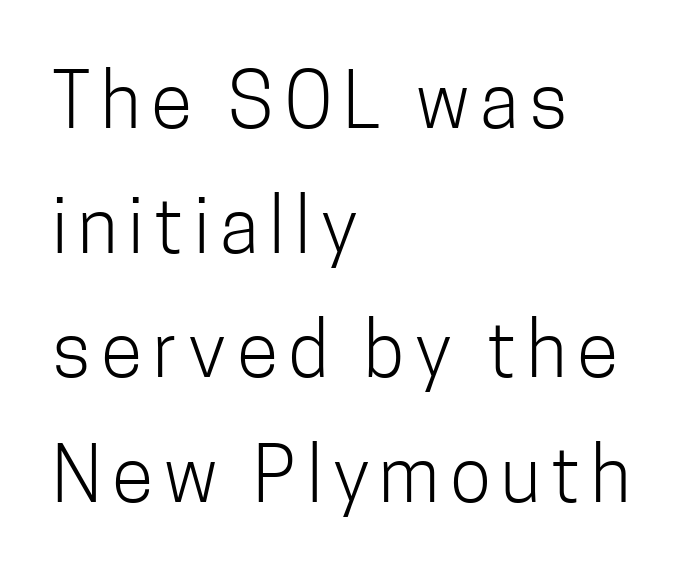
The image shows 76 px light, condensed sans-serif type, upright; set left-aligned, normal line spacing (1.64x), not underlined; low stroke contrast and a medium x-height.
